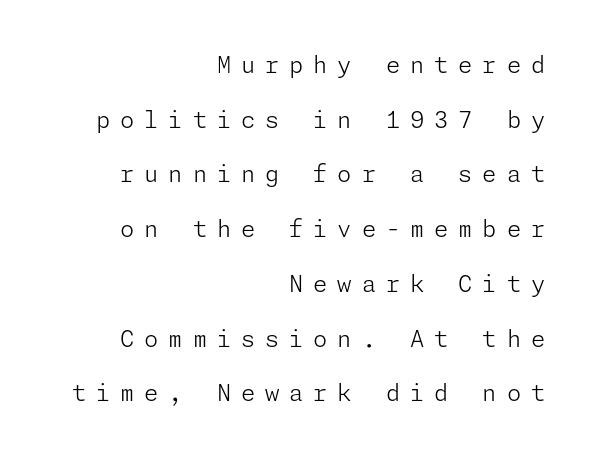
Q: Is the text bold? A: No.
Q: Is the text italic (slanted)? A: No, it is upright.
Q: Is the text underlined? A: No.
Q: How is the paragraph aligned? A: Right-aligned.
Q: Is the spacing between letters normal or unusually wide? A: Unusually wide.
Q: Is the spacing between lines tight, normal or loose? A: Loose.
